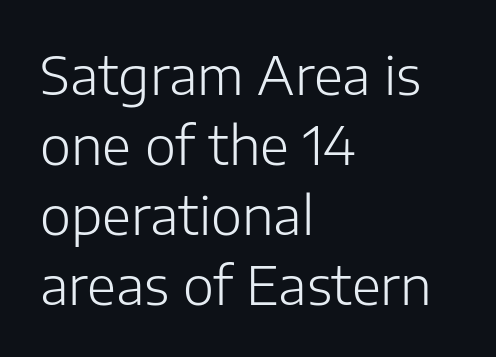
Does the copy run flush right? No — it runs flush left. Classification — sans serif. The typeface has the unassuming heft of standard copy or less. Plain, unruled lines of type.
